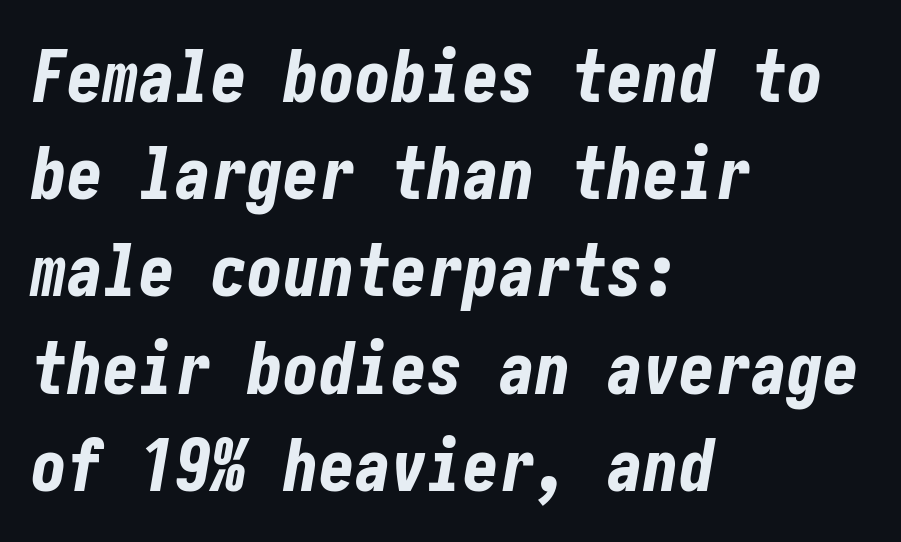
The image shows 72 px bold, condensed type, italic (leaning right); set left-aligned, normal line spacing (1.35x), normal letter spacing, not underlined; low stroke contrast and a medium x-height.
